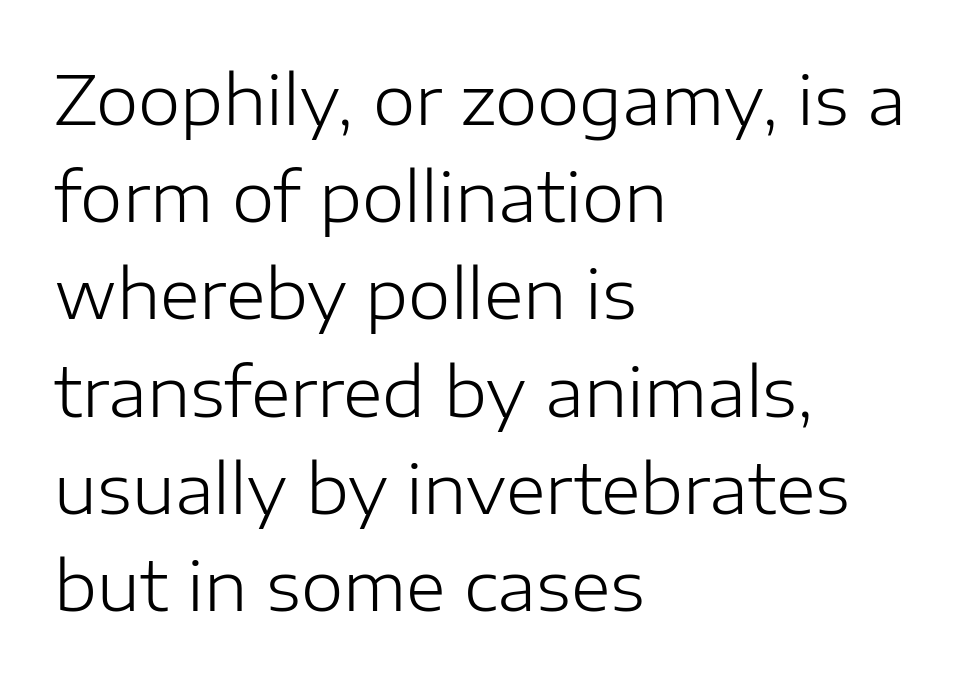
Q: Is the text bold? A: No.
Q: Is the text italic (slanted)? A: No, it is upright.
Q: Is the typeface a serif or a sans-serif typeface? A: Sans-serif.
Q: Is the text underlined? A: No.
Q: How is the paragraph aligned? A: Left-aligned.
Q: Is the spacing between letters normal or unusually wide? A: Normal.
Q: Is the spacing between lines tight, normal or loose? A: Normal.
Q: Width (condensed, normal, or wide)? A: Normal.
Q: Stroke contrast? A: Low.
Q: x-height? A: Medium.
Q: Monospaced? A: No.
